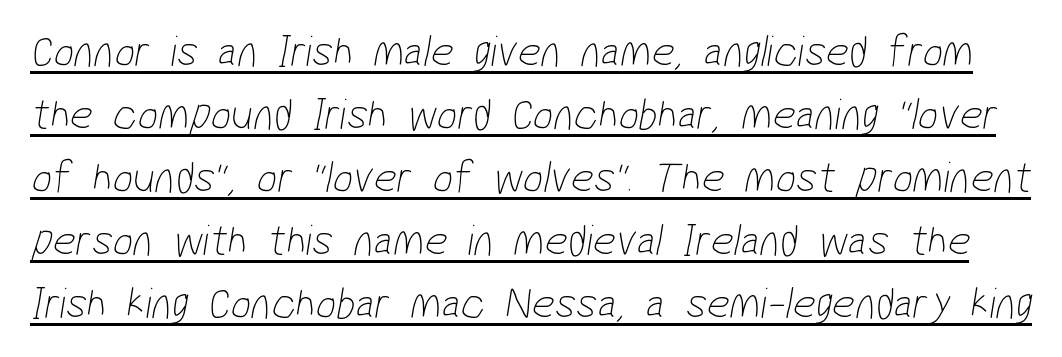
Do the characters align in a grid? No, the font is proportional. These characters rest on top of a visible drawn line. Is the type heavy? It reads as light-to-regular instead. The type is set solid horizontally, with unmodified tracking. The space between consecutive lines is moderate.
